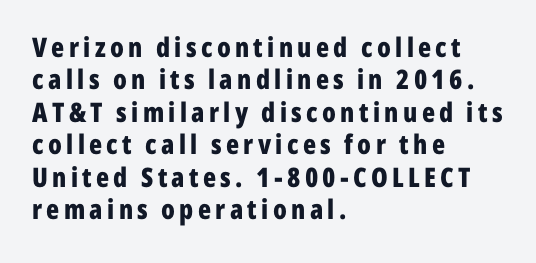
Q: Is the text bold? A: Yes.
Q: Is the text italic (slanted)? A: No, it is upright.
Q: Is the text underlined? A: No.
Q: How is the paragraph aligned? A: Left-aligned.
